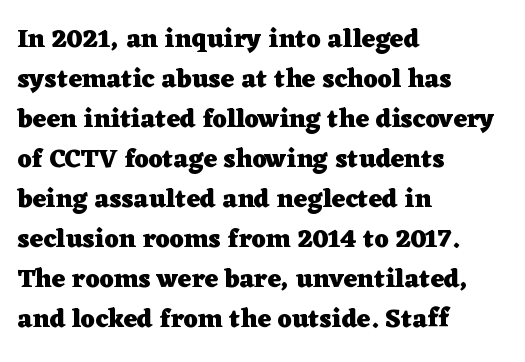
{"italic": "no", "bold": "yes", "underline": "no", "align": "left", "line_spacing": "normal", "line_spacing_ratio": 1.54, "letter_spacing": "normal", "letter_spacing_em": 0.0, "glyph_px": 26}
